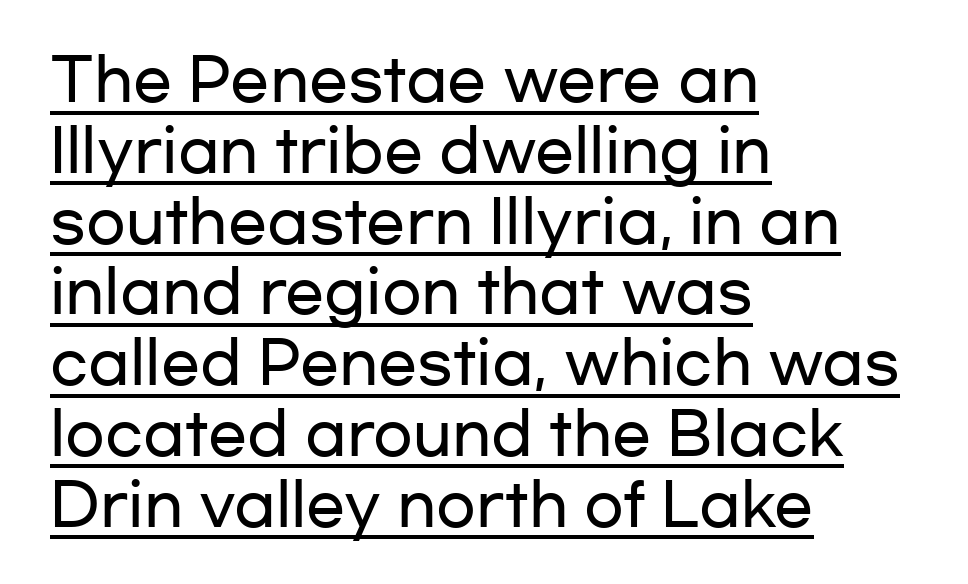
{"serif": "no", "italic": "no", "width": "wide", "stroke_contrast": "low", "x_height": "medium", "monospaced": "no", "underline": "yes", "align": "left", "line_spacing_ratio": 1.22, "letter_spacing": "normal", "letter_spacing_em": 0.0, "glyph_px": 58}
